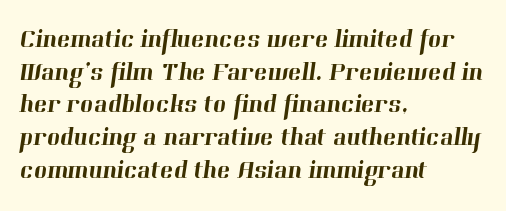
Q: Is the text underlined? A: No.
Q: How is the paragraph aligned? A: Left-aligned.
Q: Is the spacing between letters normal or unusually wide? A: Normal.
Q: Is the spacing between lines tight, normal or loose? A: Normal.
